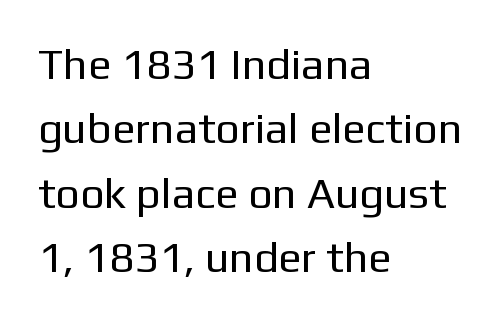
The image shows 43 px regular-weight sans-serif type, upright; set left-aligned, normal line spacing (1.5x), normal letter spacing, not underlined; low stroke contrast and a medium x-height.
